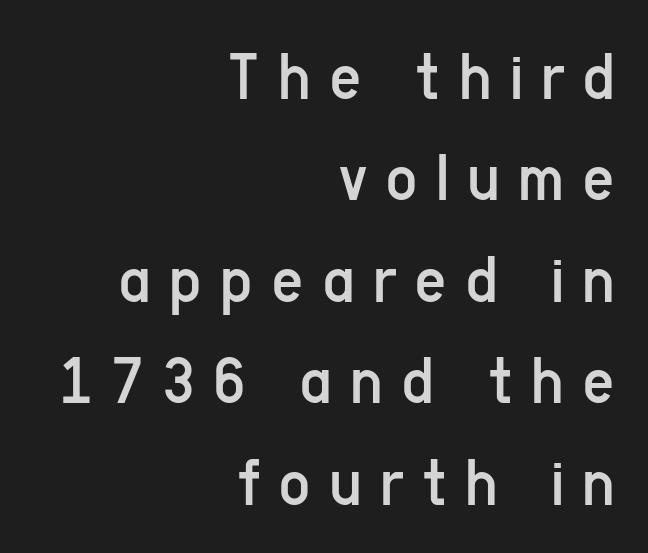
The image shows 70 px regular-weight, condensed sans-serif type, upright; set right-aligned, normal line spacing (1.45x), unusually wide letter spacing (+0.26 em), not underlined; low stroke contrast and a medium x-height.
